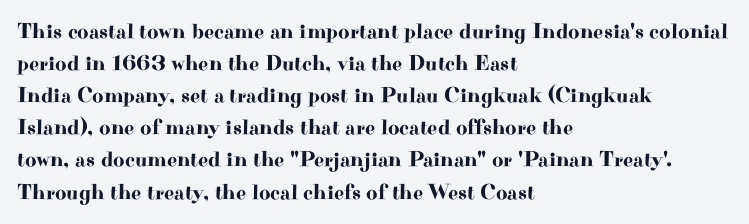
The image shows 22 px text type, upright; set left-aligned, normal line spacing (1.46x), normal letter spacing, not underlined.
